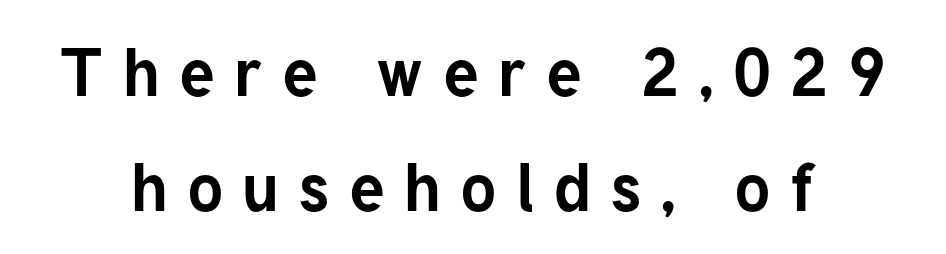
Q: Is the text bold? A: Yes.
Q: Is the text italic (slanted)? A: No, it is upright.
Q: Is the typeface a serif or a sans-serif typeface? A: Sans-serif.
Q: Is the text underlined? A: No.
Q: Is the spacing between letters normal or unusually wide? A: Unusually wide.
Q: Width (condensed, normal, or wide)? A: Normal.
Q: Stroke contrast? A: Low.
Q: x-height? A: Medium.
Q: Monospaced? A: No.
